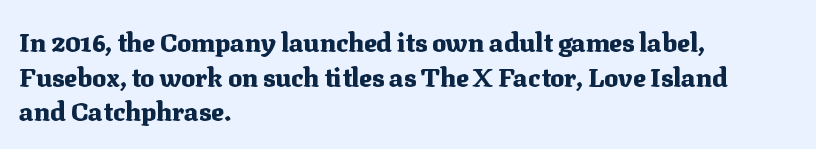
Do the letters lean? They stand straight. Standard letterfit; no display-style spreading of the glyphs. The strip under each line holds only bare page. The rendering anchors every line to the left-hand side. The glyphs have the mass of a bold cut. Quick note: interline space is typical.
